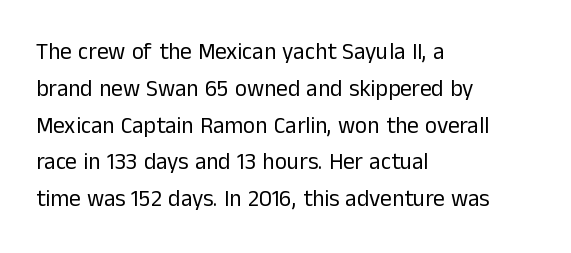
Q: Is the text bold? A: No.
Q: Is the text italic (slanted)? A: No, it is upright.
Q: Is the text underlined? A: No.
Q: How is the paragraph aligned? A: Left-aligned.
Q: Is the spacing between letters normal or unusually wide? A: Normal.
Q: Is the spacing between lines tight, normal or loose? A: Normal.
